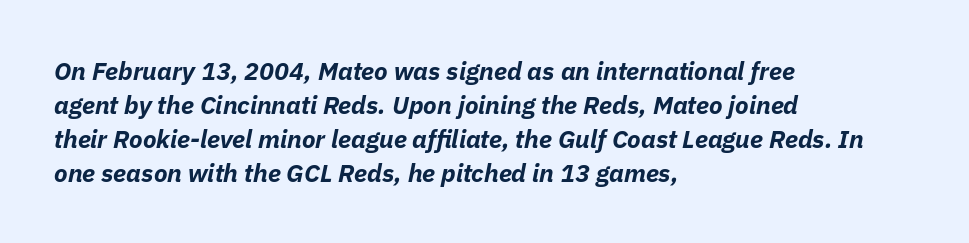
A student would call this left alignment; a typographer would say flush left, rag right. Inter-character spacing is left at the font's built-in metrics. Does the leading feel generous? No, just average. The foot of each line stays bare and open. Posture: slanted.
